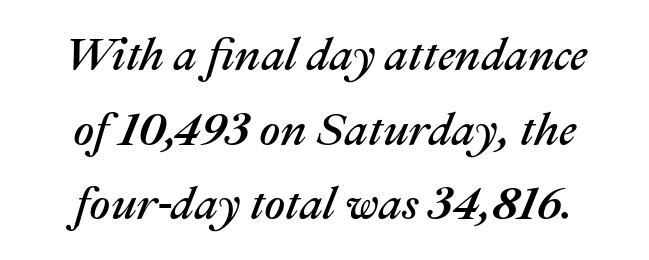
Spacing verdict: proportional, widths tailored to each character. Words appear dense and cohesive because spacing is normal. This rendering uses center alignment, leaving both contours irregular but symmetric. Vertical spacing — default.
